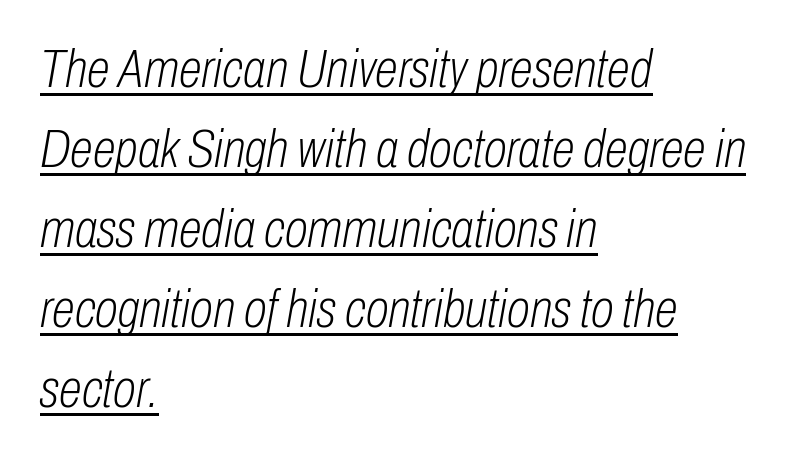
This rendering features underlined lettering. The letters look calm and open, with moderate or lighter stems. Honestly, the letter spacing is just normal — you wouldn't notice it. These lines are set flush left with a ragged right edge.
